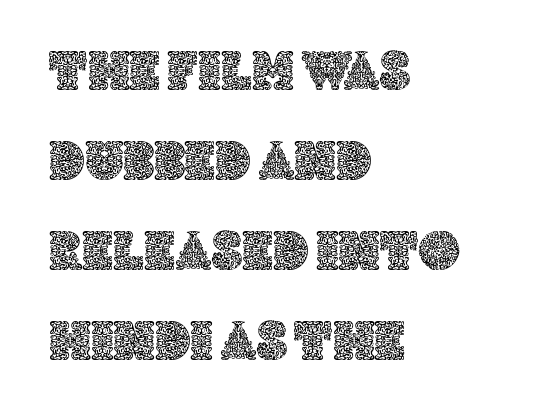
The image shows 57 px text type, upright; set left-aligned, normal line spacing (1.58x), normal letter spacing, not underlined; a large x-height.
